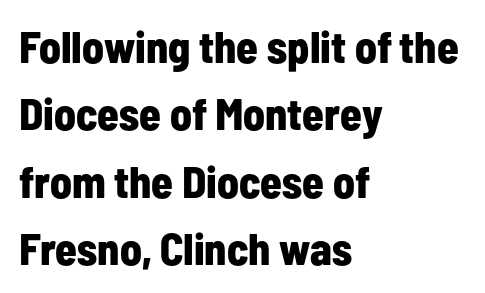
Q: Is the text bold? A: Yes.
Q: Is the text italic (slanted)? A: No, it is upright.
Q: Is the typeface a serif or a sans-serif typeface? A: Sans-serif.
Q: Is the text underlined? A: No.
Q: How is the paragraph aligned? A: Left-aligned.
Q: Is the spacing between letters normal or unusually wide? A: Normal.
Q: Is the spacing between lines tight, normal or loose? A: Normal.
Q: Width (condensed, normal, or wide)? A: Condensed.
Q: Stroke contrast? A: Low.
Q: x-height? A: Medium.
Q: Monospaced? A: No.
